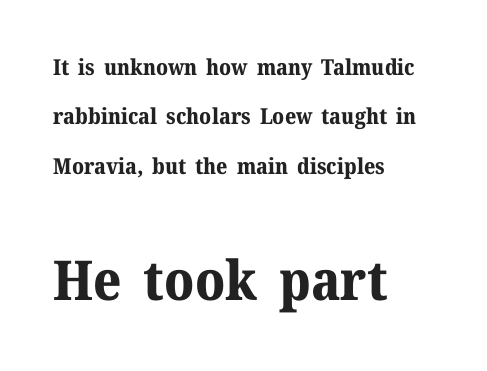
Is there any slant? The stems are plumb. Successive baselines arrive slowly, with a big drop between each. Serifs: yes, visible at the terminals of the letterforms. Nobody touched the tracking dial on this one.
